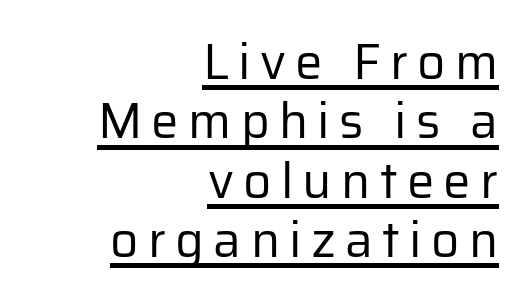
Q: Is the text bold? A: No.
Q: Is the text italic (slanted)? A: No, it is upright.
Q: Is the typeface a serif or a sans-serif typeface? A: Sans-serif.
Q: Is the text underlined? A: Yes.
Q: How is the paragraph aligned? A: Right-aligned.
Q: Width (condensed, normal, or wide)? A: Normal.
Q: Stroke contrast? A: Low.
Q: x-height? A: Medium.
Q: Monospaced? A: No.
